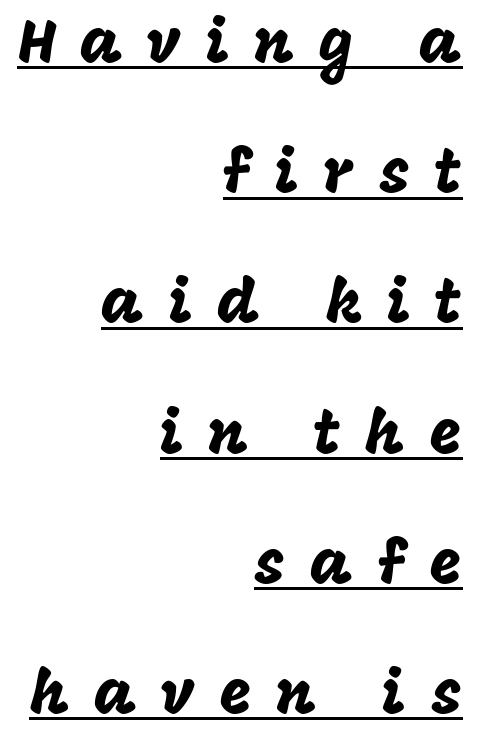
Q: Is the text italic (slanted)? A: Yes.
Q: Is the typeface a serif or a sans-serif typeface? A: Sans-serif.
Q: Is the text underlined? A: Yes.
Q: How is the paragraph aligned? A: Right-aligned.
Q: Is the spacing between letters normal or unusually wide? A: Unusually wide.
Q: Is the spacing between lines tight, normal or loose? A: Loose.
Q: Width (condensed, normal, or wide)? A: Normal.
Q: Stroke contrast? A: Low.
Q: x-height? A: Large.
Q: Monospaced? A: No.
